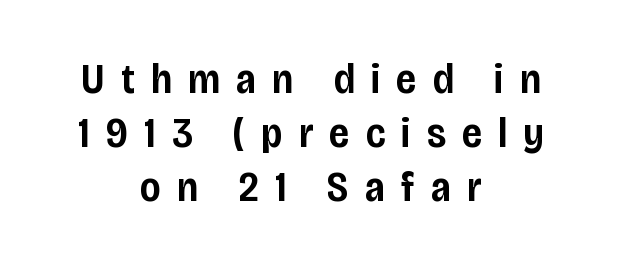
The image shows 43 px semibold, condensed sans-serif type, upright; set centered, normal line spacing (1.26x), unusually wide letter spacing (+0.38 em), not underlined; low stroke contrast and a large x-height.
